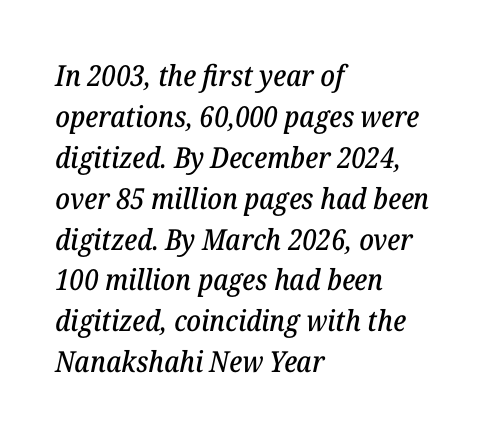
The image shows 29 px serif type, italic (leaning right); set left-aligned, normal line spacing (1.41x), normal letter spacing, not underlined; low stroke contrast and a medium x-height.
